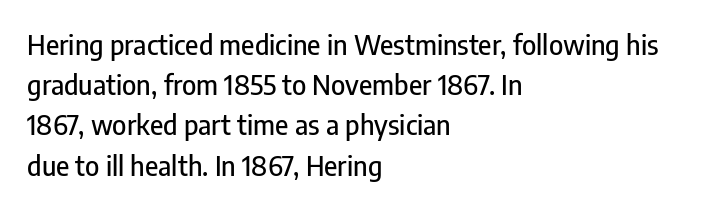
Summary of vertical rhythm: regular, with standard interline spacing. No italicization has been applied; the sample stays upright. One-word summary of the alignment: left. The line texture is even and compact thanks to regular tracking. The space directly below the letters is spotless.
